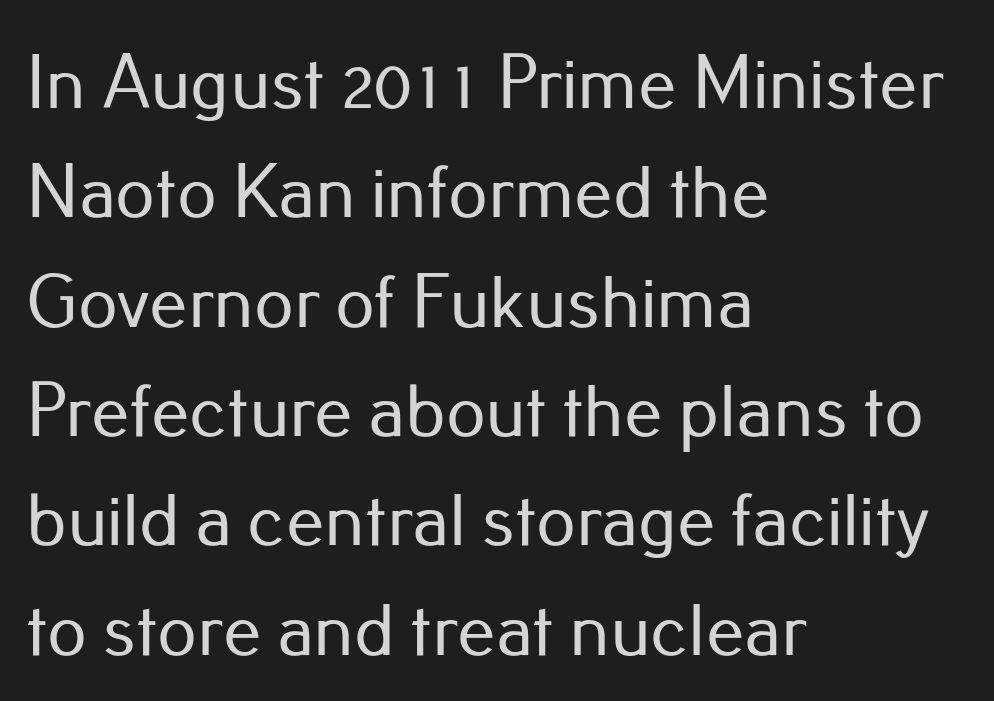
{"serif": "no", "italic": "no", "width": "normal", "stroke_contrast": "low", "x_height": "small", "monospaced": "no", "underline": "no", "align": "left", "line_spacing": "normal", "line_spacing_ratio": 1.42, "letter_spacing": "normal", "letter_spacing_em": 0.0, "glyph_px": 77}
